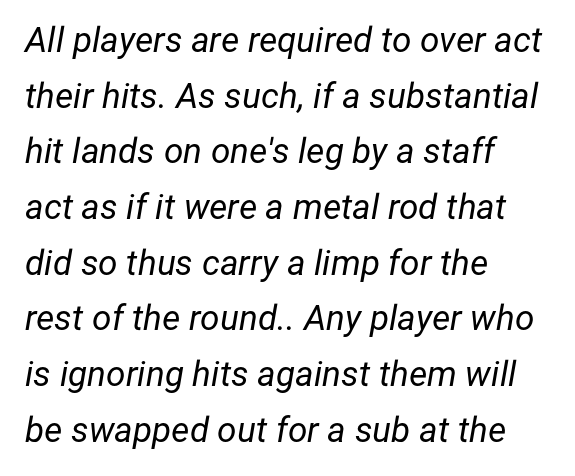
Each row of text sits above clean, open space. The strokes are not fattened; the text isn't bold. Style check: oblique. In terms of leading, this rendering sits right in the middle. Is the block centered? No — it sits flush against the left margin.
